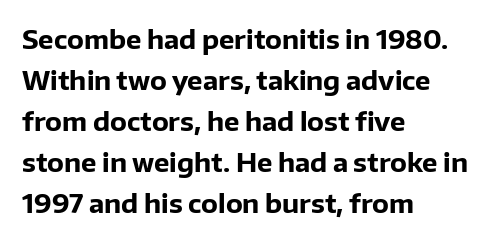
Q: Is the text bold? A: Yes.
Q: Is the text italic (slanted)? A: No, it is upright.
Q: Is the text underlined? A: No.
Q: How is the paragraph aligned? A: Left-aligned.
Q: Is the spacing between letters normal or unusually wide? A: Normal.
Q: Is the spacing between lines tight, normal or loose? A: Normal.
